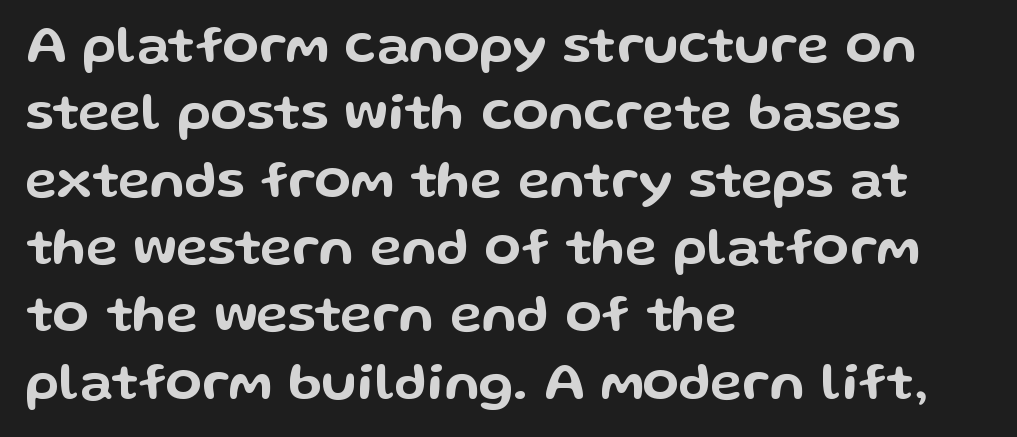
Q: Is the text italic (slanted)? A: No, it is upright.
Q: Is the typeface a serif or a sans-serif typeface? A: Sans-serif.
Q: Is the text underlined? A: No.
Q: How is the paragraph aligned? A: Left-aligned.
Q: Is the spacing between letters normal or unusually wide? A: Normal.
Q: Is the spacing between lines tight, normal or loose? A: Normal.
Q: Width (condensed, normal, or wide)? A: Wide.
Q: Stroke contrast? A: Low.
Q: x-height? A: Medium.
Q: Monospaced? A: No.
